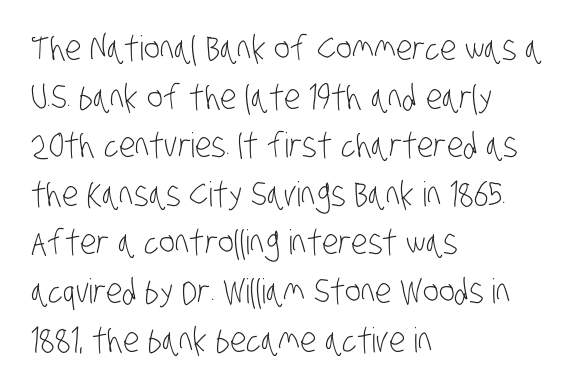
Q: Is the text bold? A: No.
Q: Is the typeface a serif or a sans-serif typeface? A: Sans-serif.
Q: Is the text underlined? A: No.
Q: How is the paragraph aligned? A: Left-aligned.
Q: Is the spacing between letters normal or unusually wide? A: Normal.
Q: Is the spacing between lines tight, normal or loose? A: Normal.
Q: Width (condensed, normal, or wide)? A: Condensed.
Q: Stroke contrast? A: Low.
Q: x-height? A: Large.
Q: Monospaced? A: No.
